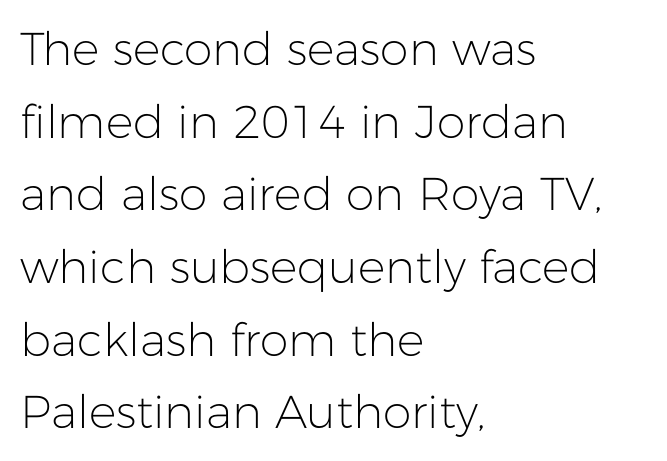
{"serif": "no", "italic": "no", "bold": "no", "weight": "light", "width": "normal", "stroke_contrast": "low", "x_height": "medium", "monospaced": "no", "underline": "no", "align": "left", "line_spacing": "normal", "line_spacing_ratio": 1.58, "letter_spacing": "normal", "letter_spacing_em": 0.0, "glyph_px": 46}
